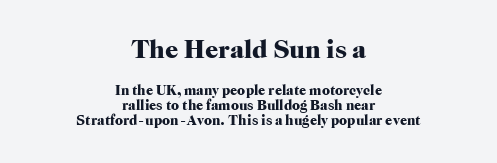
{"italic": "no", "bold": "yes", "underline": "no", "align": "center", "line_spacing": "tight", "line_spacing_ratio": 1.07, "letter_spacing": "normal", "letter_spacing_em": 0.0, "larger_block": "first", "size_ratio": 1.86, "glyph_px": 26}
